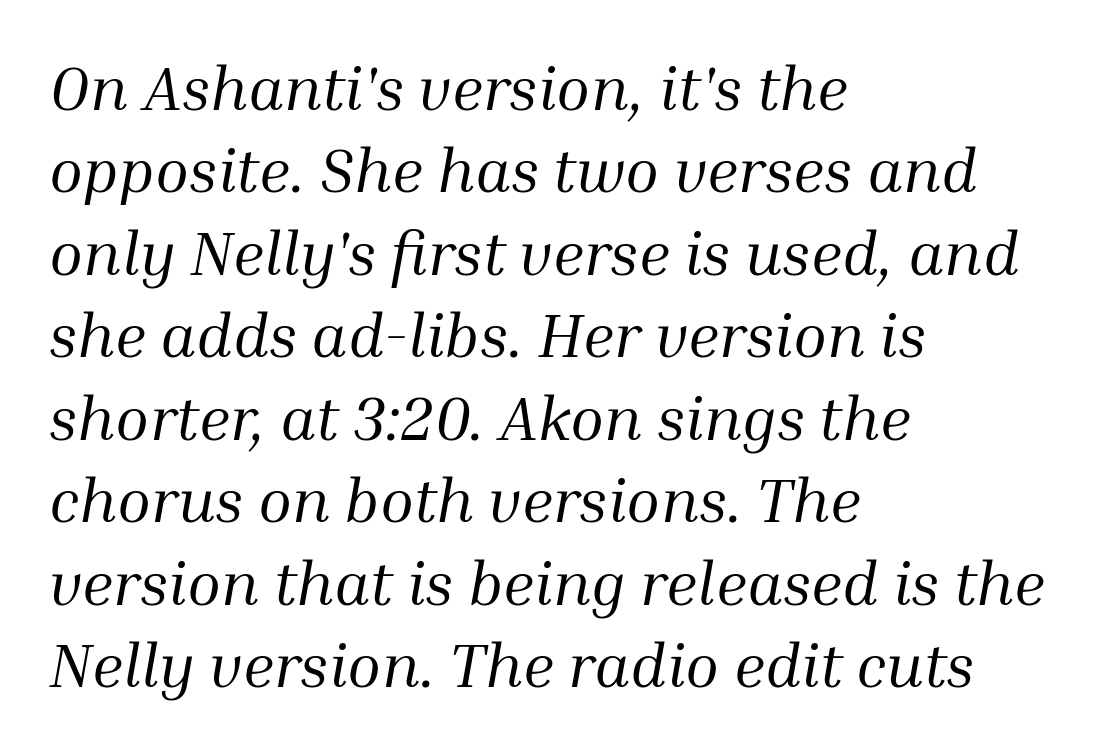
Note the varied advance widths — an 'i' is clearly narrower than an 'm'. What kind of face is this? One with serifs. This is not heavy type; no bold has been used. Underlining? Definitely not there.
